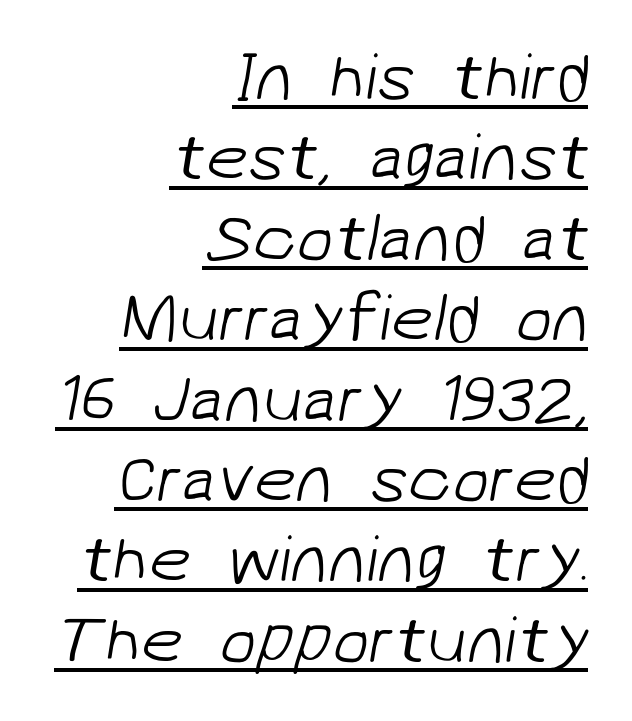
The image shows 67 px light sans-serif type; set right-aligned, line spacing 1.2x, normal letter spacing, underlined; low stroke contrast and a medium x-height.
